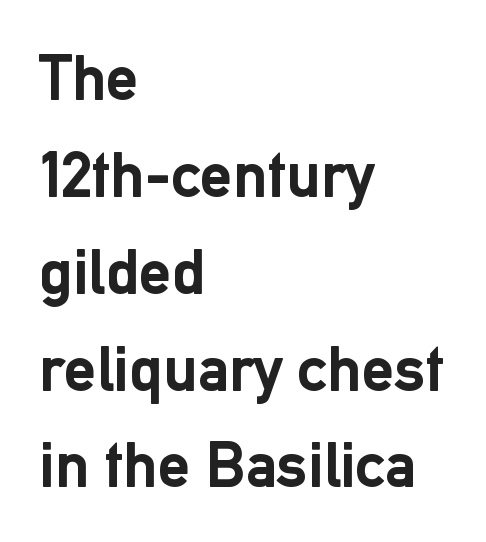
Which margin do the lines hug? The left one — the right edge is uneven. The zone under the glyphs is completely vacant. Character widths vary here, with narrow letters taking less room than wide ones. Does the weight exceed regular? Yes, all the way to bold.
